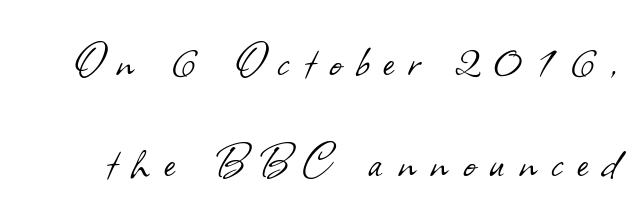
The image shows 53 px light sans-serif type; set loose line spacing (1.91x), unusually wide letter spacing (+0.27 em), not underlined; low stroke contrast and a small x-height.
